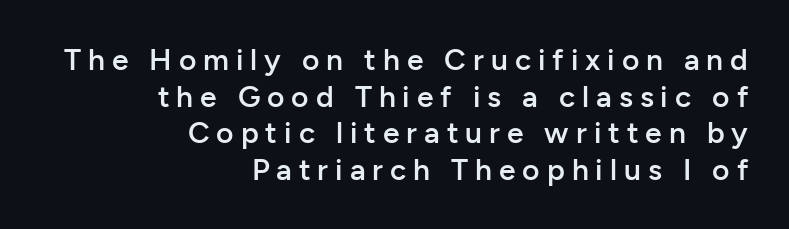
{"serif": "no", "italic": "no", "bold": "semi", "weight": "semibold", "width": "normal", "stroke_contrast": "low", "x_height": "medium", "monospaced": "no", "underline": "no", "align": "right", "line_spacing_ratio": 1.22, "letter_spacing": "wide", "letter_spacing_em": 0.23, "glyph_px": 30}
